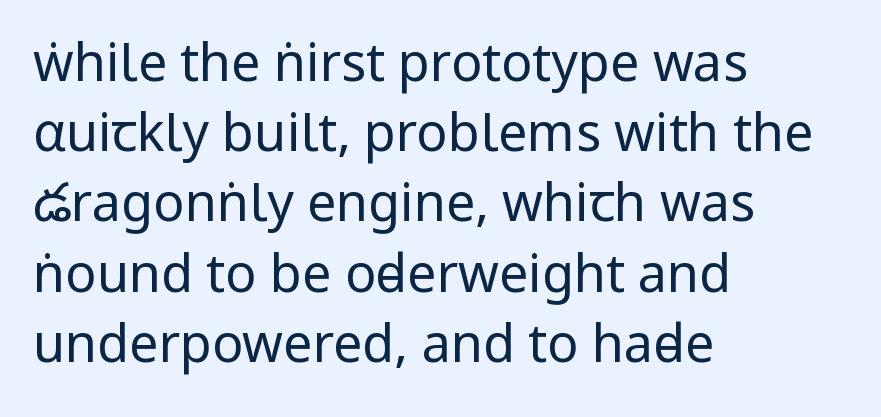
The glyphs in this specimen are sans serif. No chunkiness to these letters — they're not bold. Do the characters align in a grid? No, the font is proportional. In terms of posture, this sample is upright.
